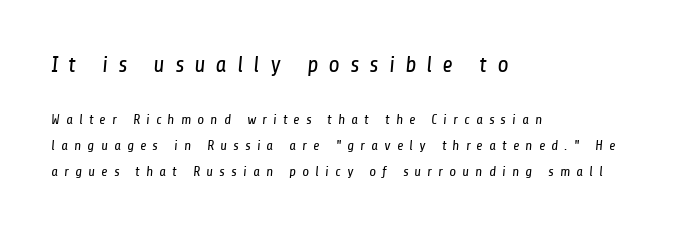
Q: Is the text bold? A: No.
Q: Is the text underlined? A: No.
Q: How is the paragraph aligned? A: Left-aligned.
Q: Is the spacing between letters normal or unusually wide? A: Unusually wide.
Q: Which block of text is set in a larger size, the first (top) or the second (bottom)? A: The first (top) one.
